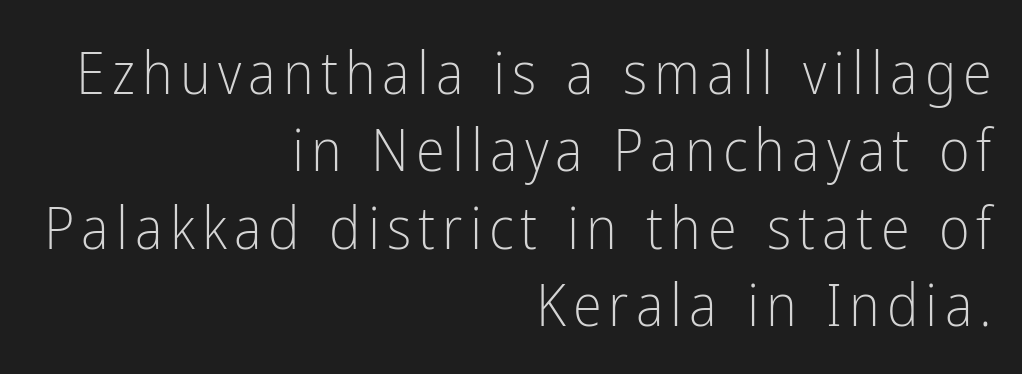
The image shows 59 px light, condensed sans-serif type, upright; set right-aligned, normal line spacing (1.31x), not underlined; low stroke contrast and a medium x-height.
